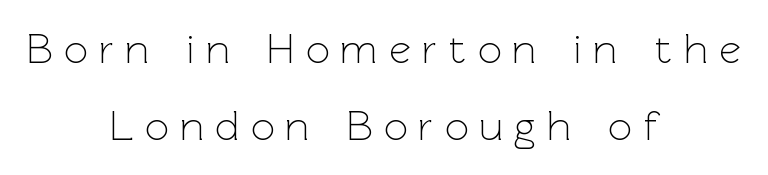
The image shows 42 px light sans-serif type, upright; set centered, line spacing 1.83x, unusually wide letter spacing (+0.27 em), not underlined; a medium x-height.
